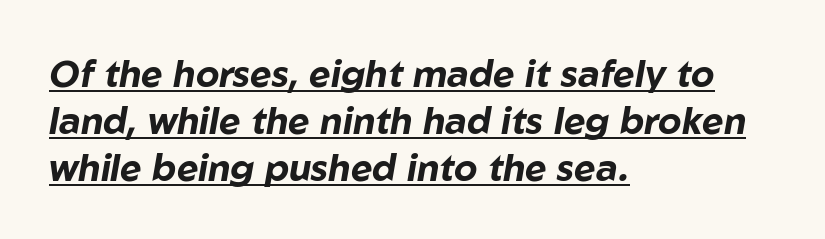
{"italic": "yes", "lean": "right", "slant_degrees": 10, "bold": "yes", "weight": "bold", "width": "normal", "stroke_contrast": "low", "x_height": "medium", "monospaced": "no", "underline": "yes", "align": "left", "line_spacing": "normal", "line_spacing_ratio": 1.27, "letter_spacing": "normal", "letter_spacing_em": 0.0, "glyph_px": 37}
